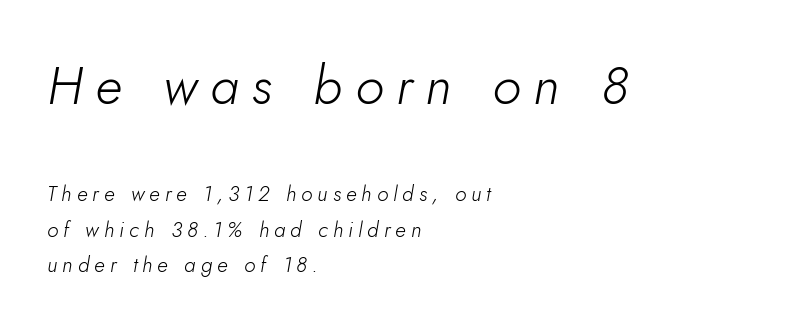
A typesetter would call this proportional, since set widths differ per character. Caption: upper text group enlarged, lower text group reduced. Bare-footed words on every line. The paragraph has a hard left edge and a soft right edge.
